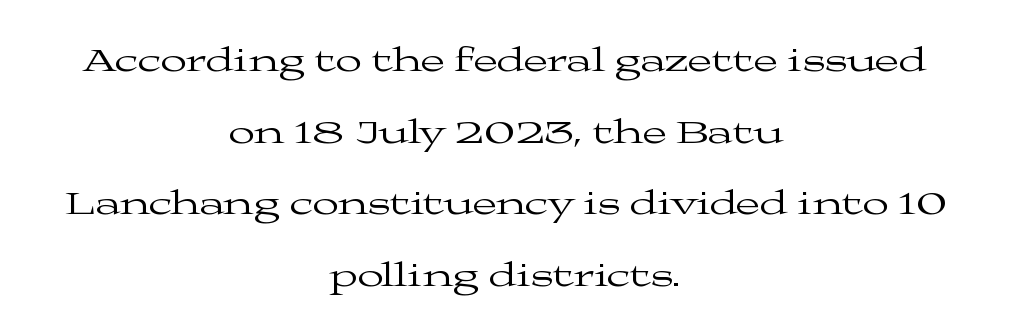
Q: Is the text bold? A: No.
Q: Is the text italic (slanted)? A: No, it is upright.
Q: Is the typeface a serif or a sans-serif typeface? A: Serif.
Q: Is the text underlined? A: No.
Q: How is the paragraph aligned? A: Centered.
Q: Is the spacing between letters normal or unusually wide? A: Normal.
Q: Is the spacing between lines tight, normal or loose? A: Loose.
Q: Width (condensed, normal, or wide)? A: Wide.
Q: Stroke contrast? A: Medium.
Q: x-height? A: Medium.
Q: Monospaced? A: No.
